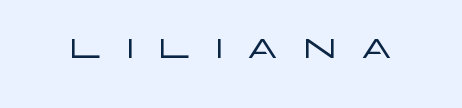
The image shows 52 px light, wide sans-serif type, upright; set unusually wide letter spacing (+0.42 em), not underlined; low stroke contrast and a large x-height.
